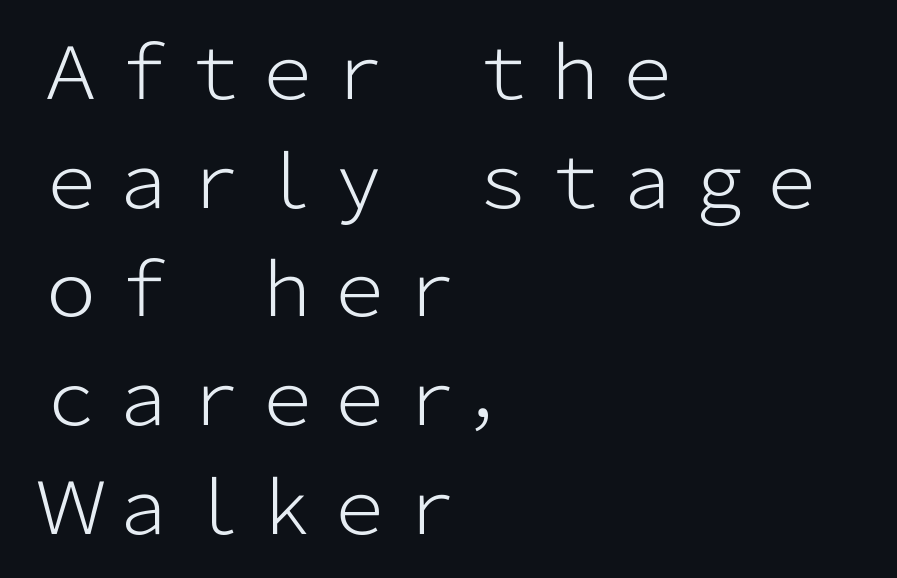
{"serif": "no", "italic": "no", "bold": "no", "weight": "light", "width": "normal", "stroke_contrast": "low", "x_height": "medium", "monospaced": "no", "underline": "no", "align": "left", "line_spacing": "normal", "line_spacing_ratio": 1.51, "letter_spacing": "normal", "letter_spacing_em": 0.0, "glyph_px": 72}
